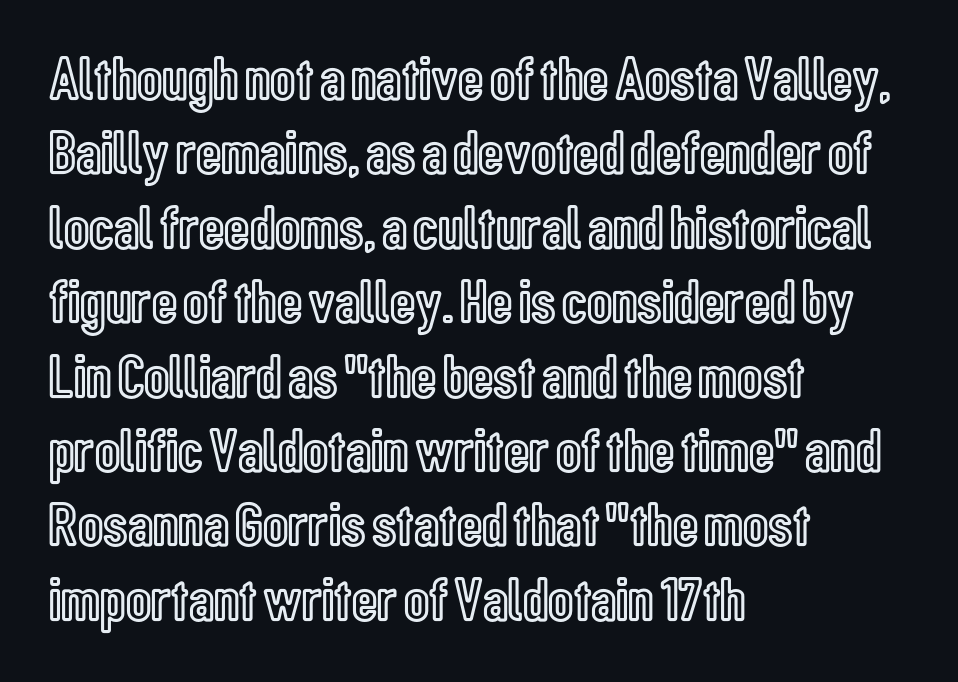
{"italic": "no", "width": "condensed", "x_height": "medium", "monospaced": "no", "underline": "no", "align": "left", "line_spacing_ratio": 1.2, "letter_spacing": "normal", "letter_spacing_em": 0.0, "glyph_px": 62}
